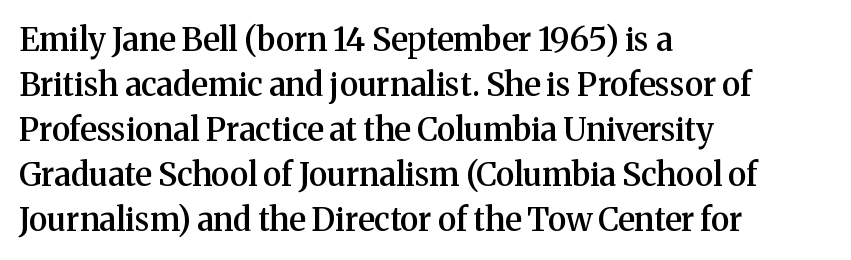
The image shows 32 px semibold serif type, upright; set left-aligned, normal line spacing (1.41x), normal letter spacing, not underlined; medium stroke contrast and a medium x-height.
